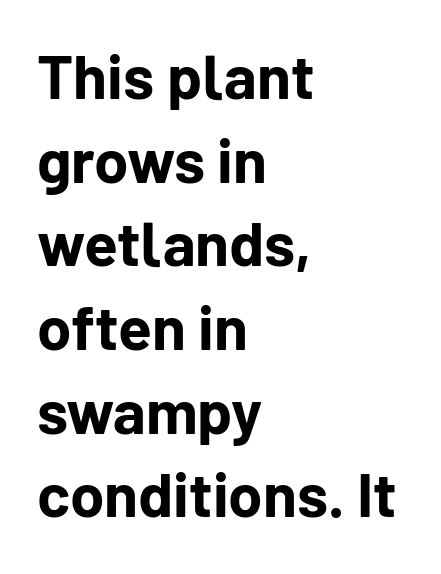
{"serif": "no", "italic": "no", "bold": "yes", "weight": "bold", "width": "normal", "stroke_contrast": "low", "x_height": "medium", "monospaced": "no", "underline": "no", "align": "left", "line_spacing": "normal", "line_spacing_ratio": 1.35, "letter_spacing": "normal", "letter_spacing_em": 0.0, "glyph_px": 62}
